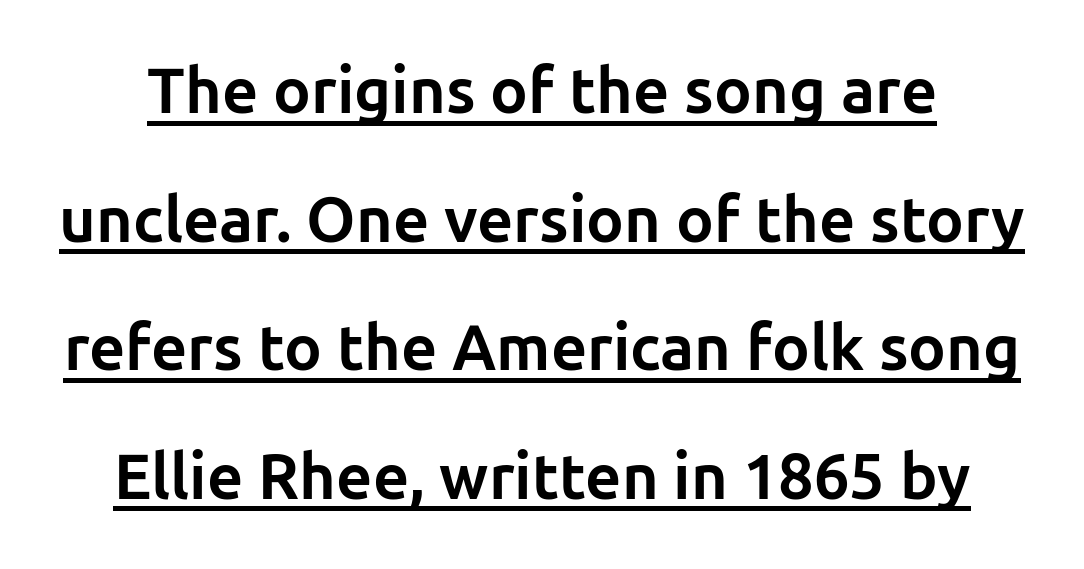
A typesetter would call this proportional, since set widths differ per character. The characters display no serif detailing; their extremities are plain. Strong, thick strokes mark this as bold type. The lines are spread far apart with generous leading. Descenders here cross a horizontal rule under the line.
